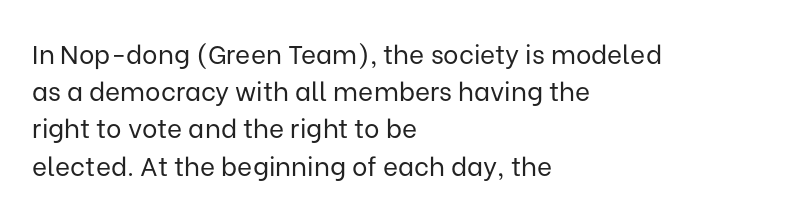
The image shows 26 px text type, upright; set left-aligned, normal line spacing (1.43x), normal letter spacing, not underlined.
